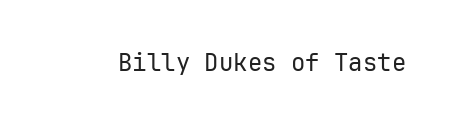
The image shows 24 px text type, upright; set normal letter spacing, not underlined.
